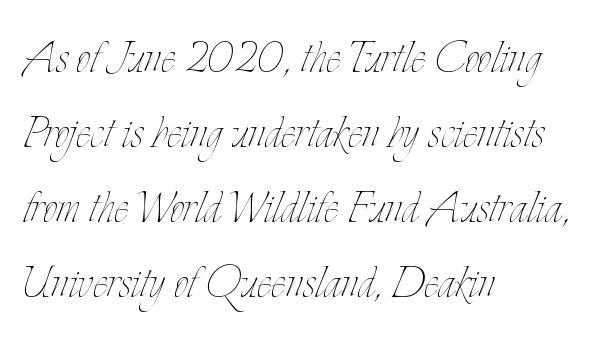
{"bold": "no", "weight": "thin", "width": "condensed", "stroke_contrast": "low", "x_height": "small", "monospaced": "no", "underline": "no", "align": "left", "line_spacing": "normal", "line_spacing_ratio": 1.34, "letter_spacing": "normal", "letter_spacing_em": 0.0, "glyph_px": 56}
